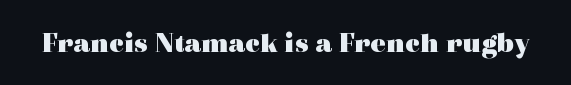
The image shows 29 px heavy, wide serif type, upright; set normal letter spacing, not underlined; a medium x-height.
